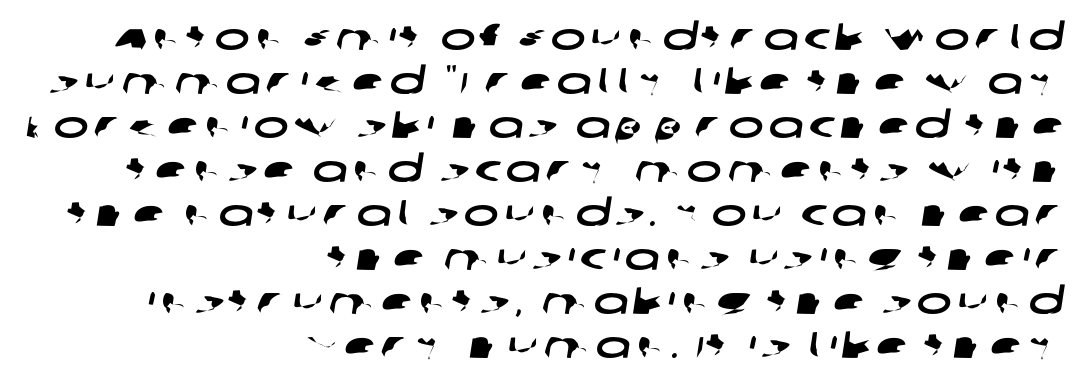
The image shows 37 px wide sans-serif type; set right-aligned, line spacing 1.19x, not underlined; low stroke contrast and a large x-height.
